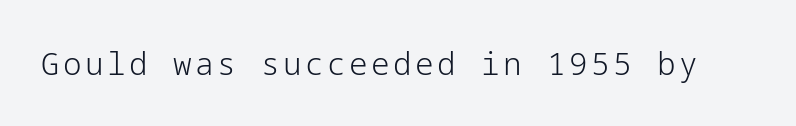
Q: Is the text bold? A: No.
Q: Is the text italic (slanted)? A: No, it is upright.
Q: Is the typeface a serif or a sans-serif typeface? A: Sans-serif.
Q: Is the text underlined? A: No.
Q: Width (condensed, normal, or wide)? A: Normal.
Q: Stroke contrast? A: Low.
Q: x-height? A: Medium.
